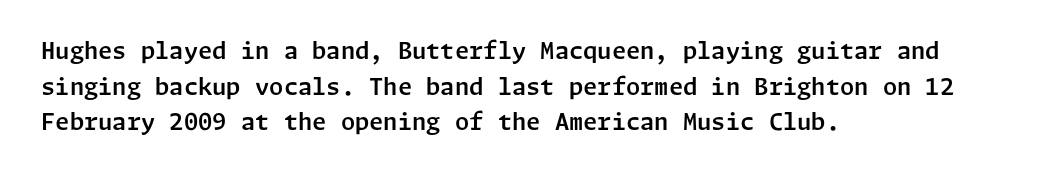
Q: Is the text italic (slanted)? A: No, it is upright.
Q: Is the text underlined? A: No.
Q: How is the paragraph aligned? A: Left-aligned.
Q: Is the spacing between letters normal or unusually wide? A: Normal.
Q: Is the spacing between lines tight, normal or loose? A: Normal.
